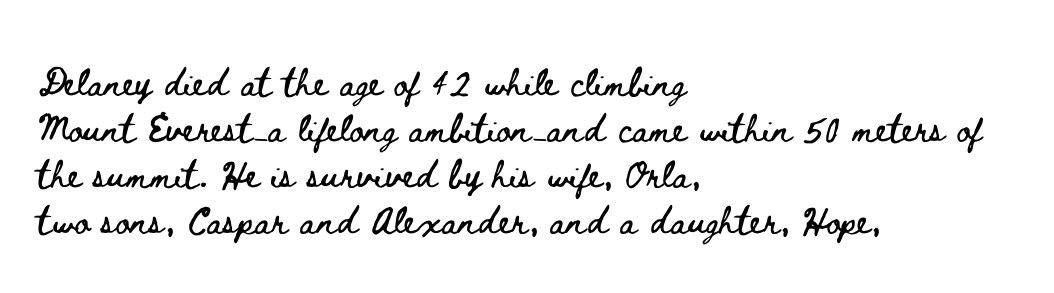
Do the characters align in a grid? No, the font is proportional. The text block is weighted toward the left margin, trailing off unevenly rightward. The string is rendered with underlining switched off.
